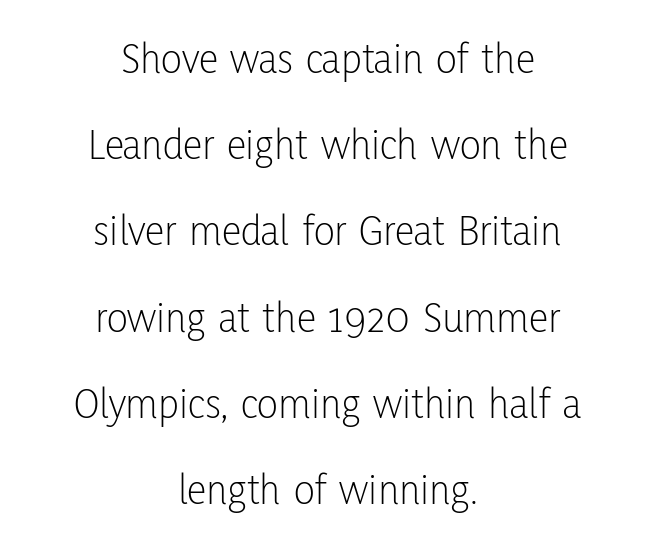
The image shows 44 px light, condensed sans-serif type, upright; set centered, loose line spacing (1.96x), normal letter spacing, not underlined; low stroke contrast and a medium x-height.
